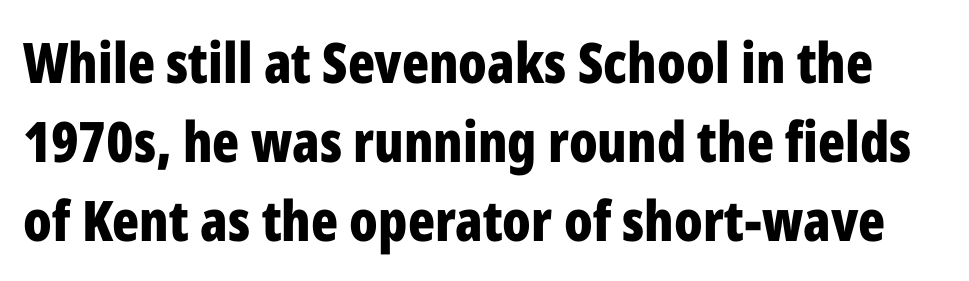
{"serif": "no", "italic": "no", "bold": "yes", "weight": "bold", "width": "condensed", "stroke_contrast": "low", "x_height": "medium", "monospaced": "no", "underline": "no", "line_spacing": "normal", "line_spacing_ratio": 1.41, "letter_spacing": "normal", "letter_spacing_em": 0.0, "glyph_px": 56}
